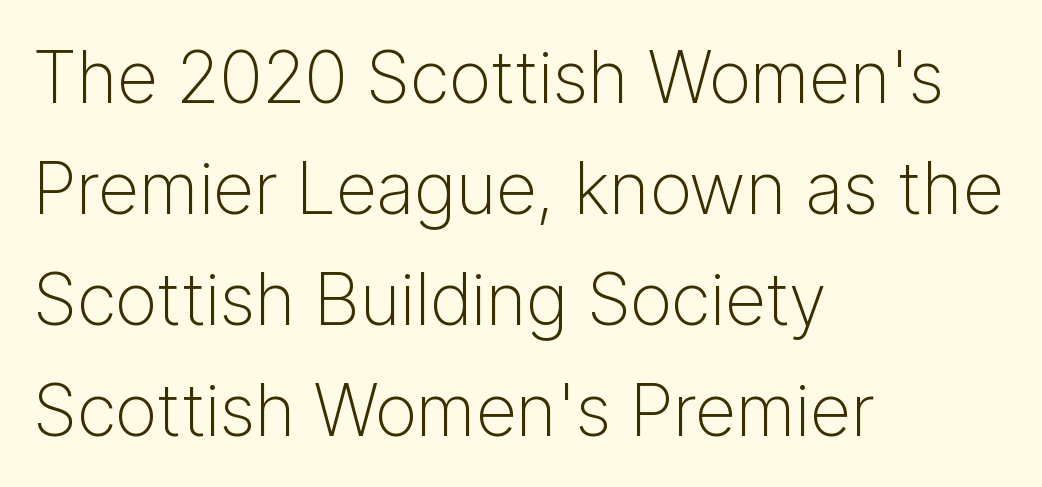
Anything drawn beneath the words? Only blank space. Visually the block forms a straight wall on the left and a jagged coastline on the right. Note: no serifs on the glyphs. The font sits on the lighter half of the weight spectrum, regular included. There is no visible air inserted between adjacent glyphs.
